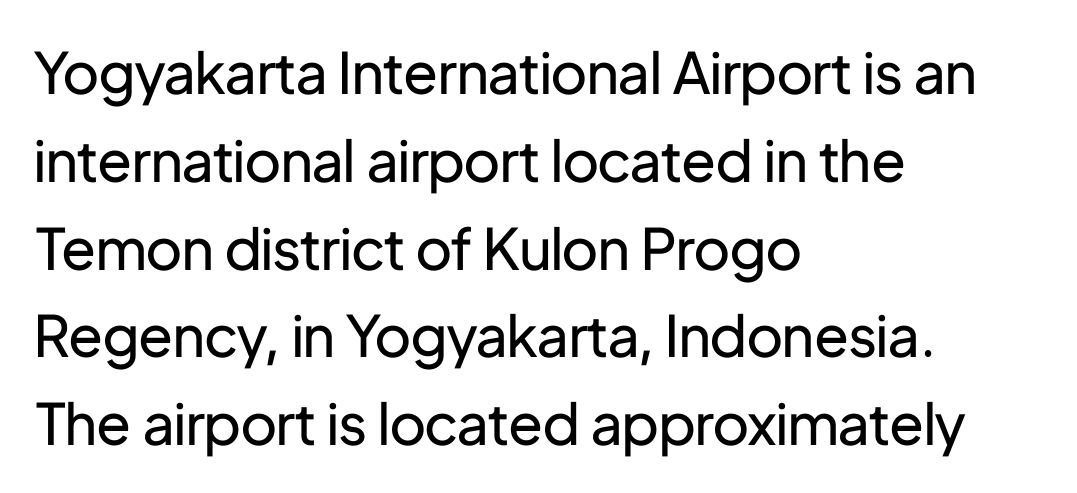
Q: Is the text bold? A: No.
Q: Is the text italic (slanted)? A: No, it is upright.
Q: Is the typeface a serif or a sans-serif typeface? A: Sans-serif.
Q: Is the text underlined? A: No.
Q: How is the paragraph aligned? A: Left-aligned.
Q: Is the spacing between letters normal or unusually wide? A: Normal.
Q: Is the spacing between lines tight, normal or loose? A: Normal.
Q: Width (condensed, normal, or wide)? A: Normal.
Q: Stroke contrast? A: Low.
Q: x-height? A: Medium.
Q: Monospaced? A: No.
